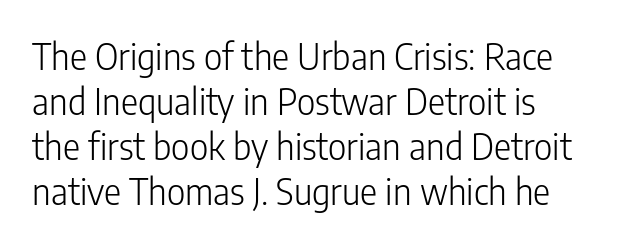
The rendering uses natural spacing where letterforms have individual widths. Tracking value appears to be zero — textbook default spacing. The specimen reads as upright at a glance. Rule under the text: the space is simply empty. Font category for this specimen: sans-serif. Leading: standard.
